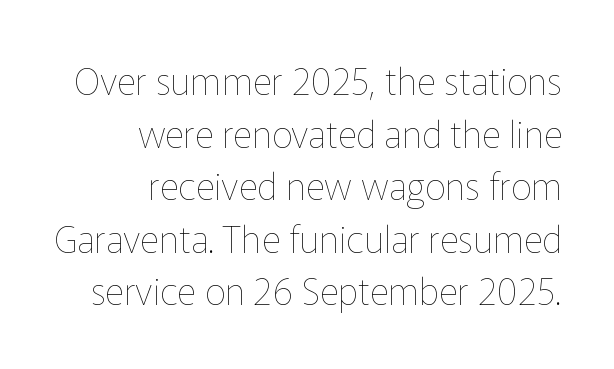
Q: Is the text bold? A: No.
Q: Is the text italic (slanted)? A: No, it is upright.
Q: Is the text underlined? A: No.
Q: How is the paragraph aligned? A: Right-aligned.
Q: Is the spacing between letters normal or unusually wide? A: Normal.
Q: Is the spacing between lines tight, normal or loose? A: Normal.
Q: Width (condensed, normal, or wide)? A: Normal.
Q: Stroke contrast? A: Low.
Q: x-height? A: Medium.
Q: Monospaced? A: No.
